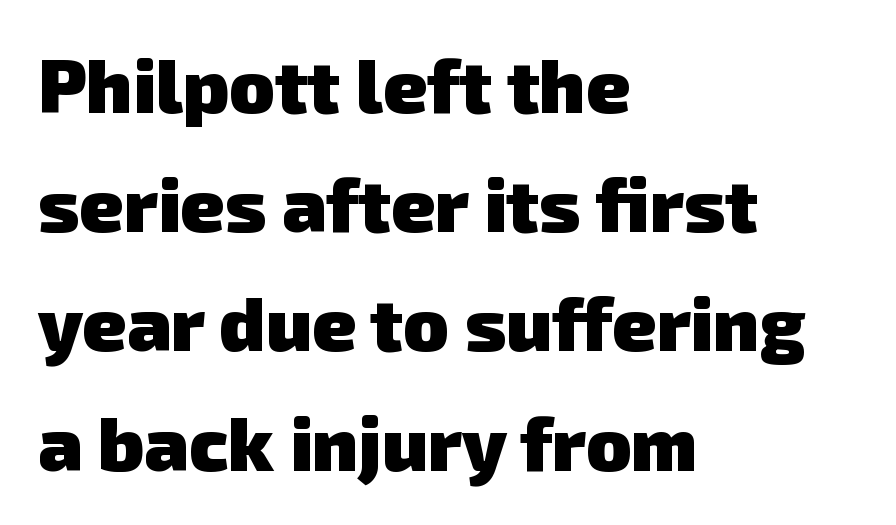
Typesetter's note: full bold, strokes at maximum text heaviness. Unmarked baselines from the first word to the last. Font category for this specimen: sans-serif. The rendering uses natural spacing where letterforms have individual widths.
